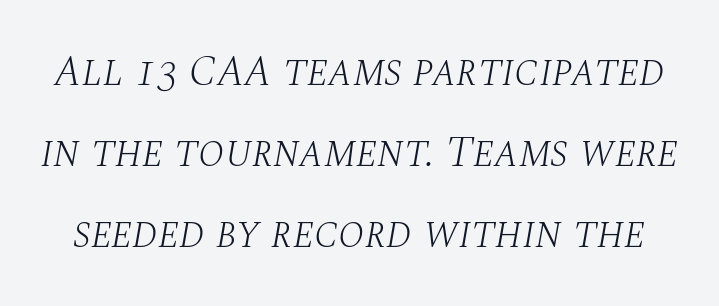
The image shows 43 px light serif type, italic (leaning right); set line spacing 1.88x, normal letter spacing, not underlined; medium stroke contrast and a large x-height.
